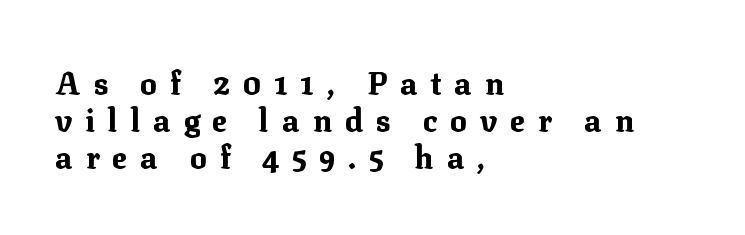
{"serif": "yes", "italic": "no", "bold": "yes", "weight": "bold", "width": "normal", "stroke_contrast": "medium", "x_height": "medium", "monospaced": "no", "underline": "no", "align": "left", "line_spacing_ratio": 1.2, "letter_spacing": "wide", "letter_spacing_em": 0.42, "glyph_px": 31}
